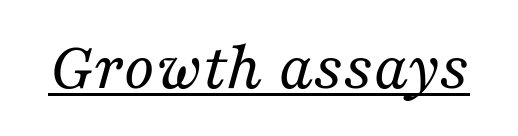
The image shows 69 px regular-weight serif type, italic (leaning right); set normal letter spacing, underlined; medium stroke contrast and a medium x-height.
